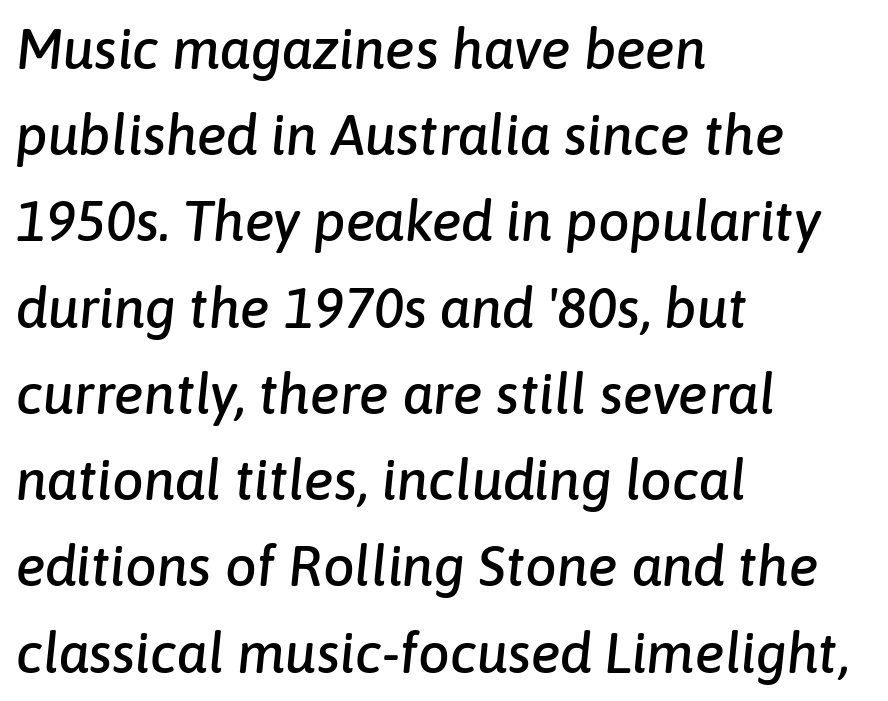
The image shows 56 px text type, italic (leaning right); set left-aligned, normal line spacing (1.54x), normal letter spacing, not underlined; low stroke contrast and a medium x-height.
